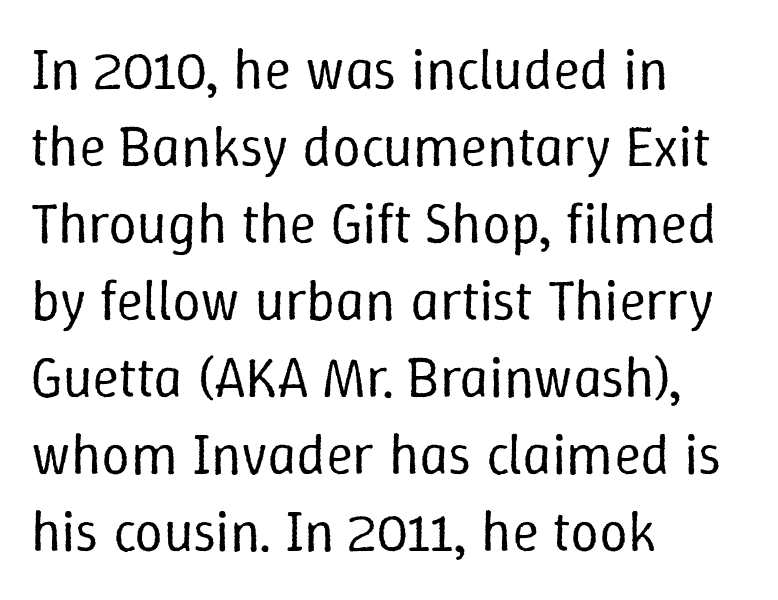
The image shows 57 px regular-weight type, upright; set left-aligned, normal line spacing (1.35x), normal letter spacing, not underlined; low stroke contrast and a medium x-height.
